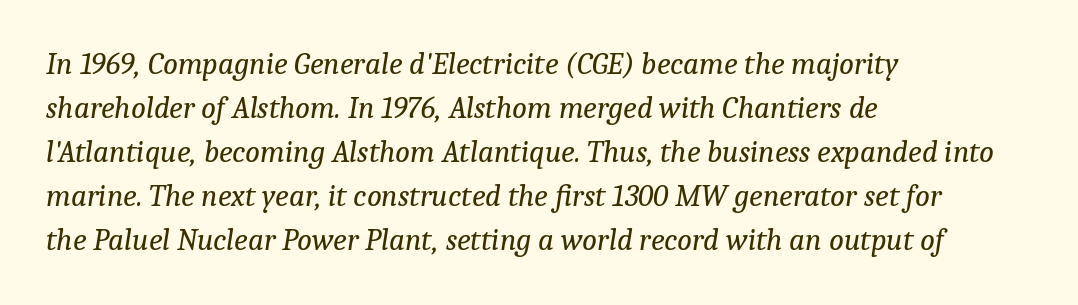
{"serif": "yes", "italic": "yes", "lean": "right", "slant_degrees": 9, "bold": "no", "weight": "regular", "width": "normal", "stroke_contrast": "low", "x_height": "medium", "monospaced": "no", "underline": "no", "align": "left", "line_spacing": "normal", "line_spacing_ratio": 1.42, "letter_spacing": "normal", "letter_spacing_em": 0.0, "glyph_px": 31}
